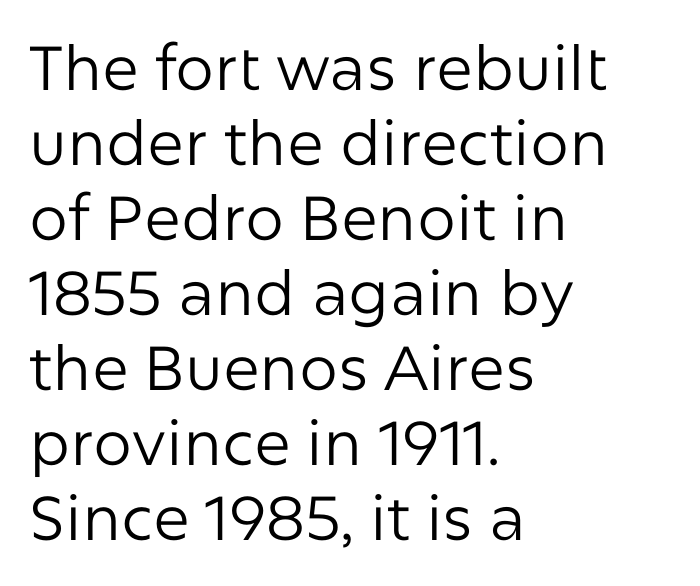
Q: Is the text bold? A: No.
Q: Is the text italic (slanted)? A: No, it is upright.
Q: Is the typeface a serif or a sans-serif typeface? A: Sans-serif.
Q: Is the text underlined? A: No.
Q: How is the paragraph aligned? A: Left-aligned.
Q: Is the spacing between letters normal or unusually wide? A: Normal.
Q: Width (condensed, normal, or wide)? A: Normal.
Q: Stroke contrast? A: Low.
Q: x-height? A: Medium.
Q: Monospaced? A: No.
